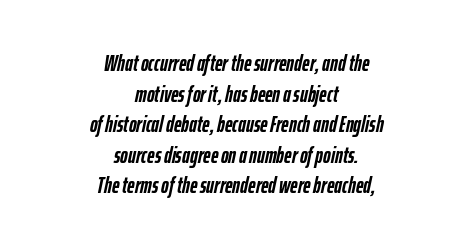
Q: Is the text bold? A: Yes.
Q: Is the text italic (slanted)? A: Yes, it leans right by about 12 degrees.
Q: Is the text underlined? A: No.
Q: How is the paragraph aligned? A: Centered.
Q: Is the spacing between letters normal or unusually wide? A: Normal.
Q: Is the spacing between lines tight, normal or loose? A: Normal.
